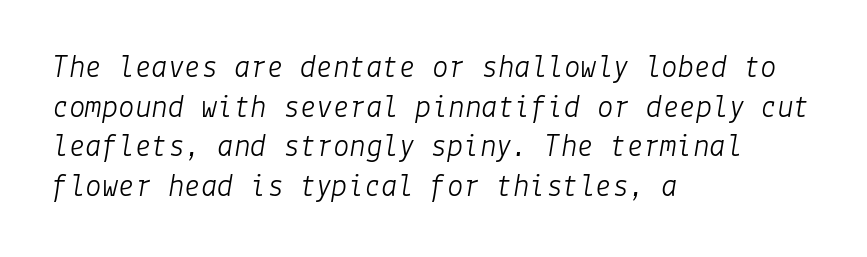
{"italic": "yes", "lean": "right", "slant_degrees": 9, "bold": "no", "weight": "light", "width": "normal", "stroke_contrast": "low", "x_height": "medium", "underline": "no", "align": "left", "line_spacing_ratio": 1.2, "letter_spacing": "normal", "letter_spacing_em": 0.0, "glyph_px": 33}
